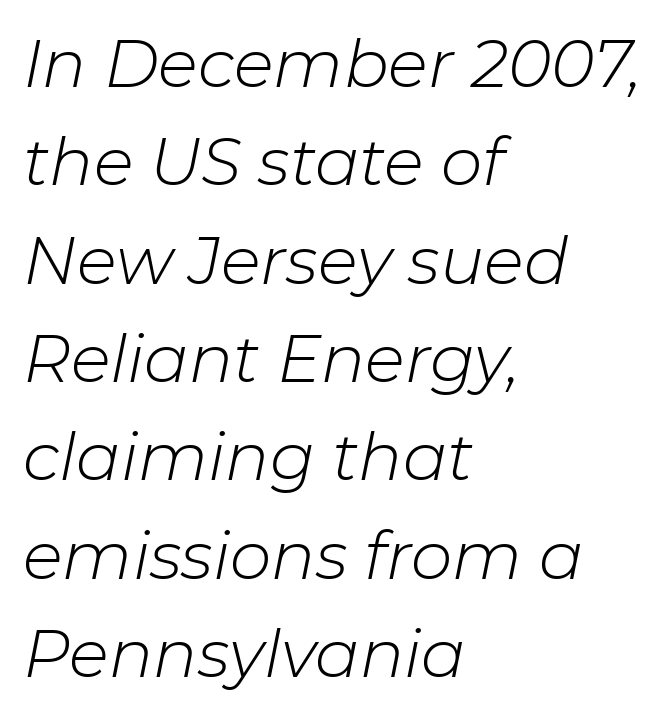
Proportional: the letters do not fall into vertical columns. A typesetter would call this zero additional tracking. Italic: yes, the glyphs are oblique. Reading down the column, the eye jumps a familiar distance to each next line. The passage shown is not underscored anywhere.
